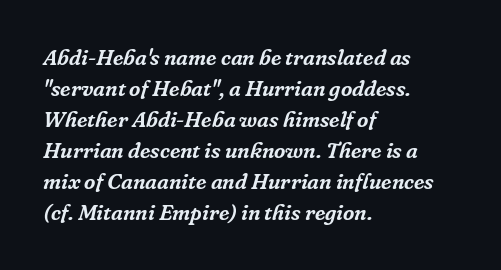
Q: Is the text italic (slanted)? A: Yes, it leans right by about 16 degrees.
Q: Is the text underlined? A: No.
Q: How is the paragraph aligned? A: Left-aligned.
Q: Is the spacing between letters normal or unusually wide? A: Normal.
Q: Is the spacing between lines tight, normal or loose? A: Normal.
